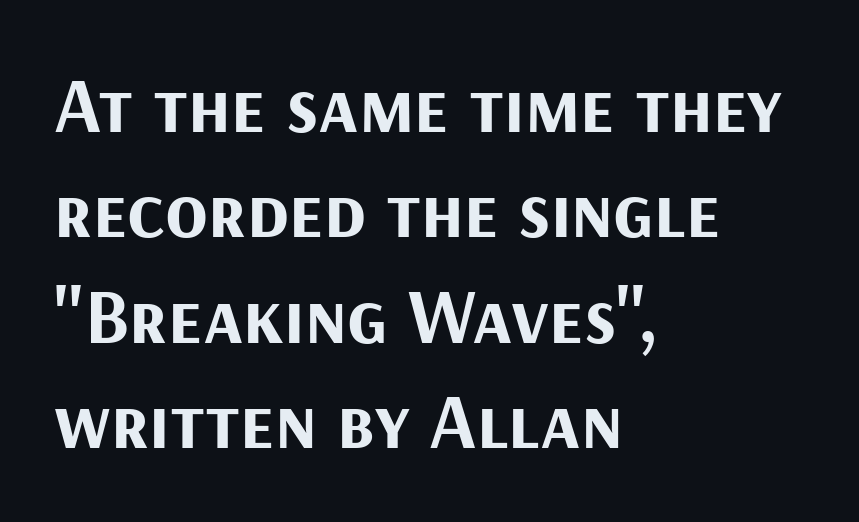
Observe the absence of serifs on each vertical stroke in this sample. The letters stand straight up with perfectly vertical stems. Standard letterfit; no display-style spreading of the glyphs. Caption: multi-line text, flush left, ragged right. No word sits above an underline.
